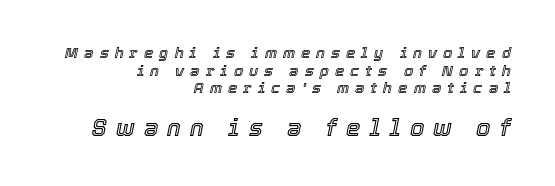
The image shows 23 px text type, italic (leaning right); set right-aligned, line spacing 1.17x, unusually wide letter spacing (+0.4 em), not underlined; the second (bottom) block is 1.53x larger.
